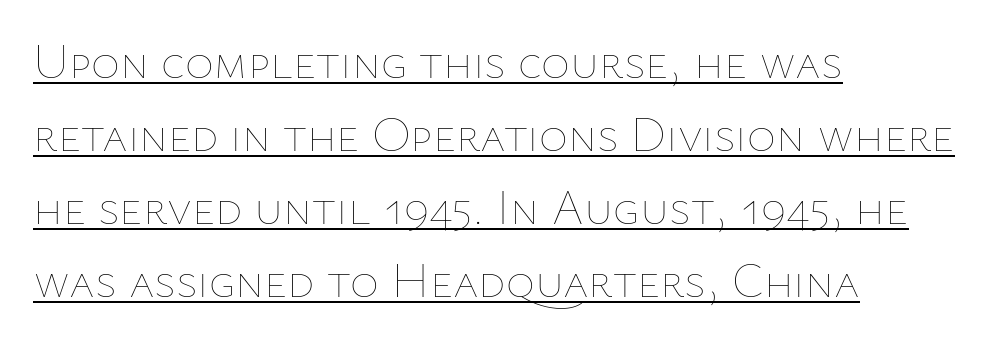
Q: Is the text bold? A: No.
Q: Is the text italic (slanted)? A: No, it is upright.
Q: Is the text underlined? A: Yes.
Q: How is the paragraph aligned? A: Left-aligned.
Q: Is the spacing between letters normal or unusually wide? A: Normal.
Q: Is the spacing between lines tight, normal or loose? A: Normal.
Q: Width (condensed, normal, or wide)? A: Normal.
Q: Stroke contrast? A: Low.
Q: x-height? A: Medium.
Q: Monospaced? A: No.
